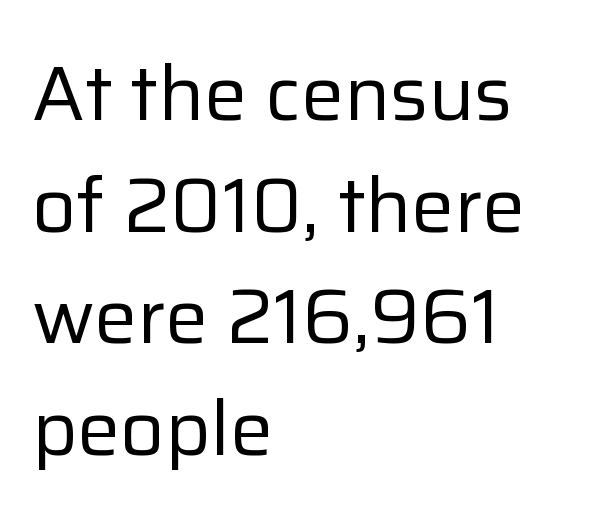
{"serif": "no", "italic": "no", "bold": "no", "weight": "regular", "width": "normal", "stroke_contrast": "low", "x_height": "medium", "monospaced": "no", "underline": "no", "align": "left", "line_spacing": "normal", "line_spacing_ratio": 1.45, "letter_spacing": "normal", "letter_spacing_em": 0.0, "glyph_px": 77}
